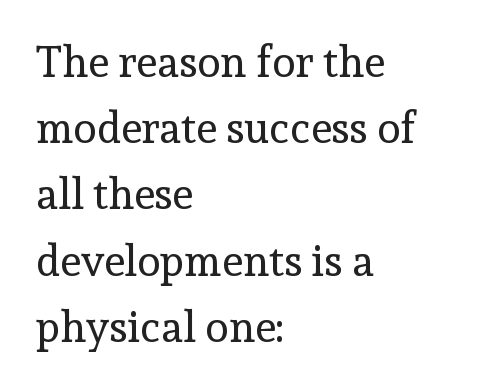
Q: Is the text bold? A: No.
Q: Is the text italic (slanted)? A: No, it is upright.
Q: Is the typeface a serif or a sans-serif typeface? A: Serif.
Q: Is the text underlined? A: No.
Q: How is the paragraph aligned? A: Left-aligned.
Q: Is the spacing between letters normal or unusually wide? A: Normal.
Q: Is the spacing between lines tight, normal or loose? A: Normal.
Q: Width (condensed, normal, or wide)? A: Normal.
Q: x-height? A: Medium.
Q: Monospaced? A: No.
